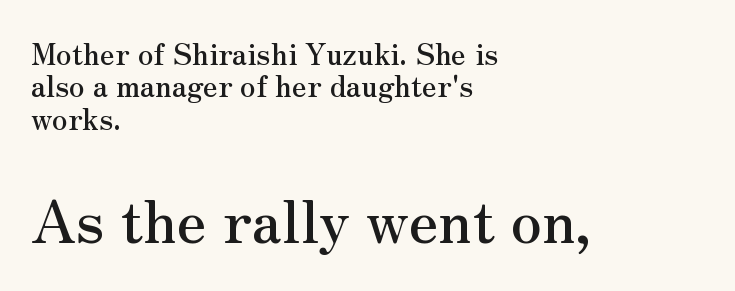
Q: Is the text italic (slanted)? A: No, it is upright.
Q: Is the typeface a serif or a sans-serif typeface? A: Serif.
Q: Is the text underlined? A: No.
Q: How is the paragraph aligned? A: Left-aligned.
Q: Is the spacing between letters normal or unusually wide? A: Normal.
Q: Is the spacing between lines tight, normal or loose? A: Tight.
Q: Which block of text is set in a larger size, the first (top) or the second (bottom)? A: The second (bottom) one.
Q: Width (condensed, normal, or wide)? A: Normal.
Q: Stroke contrast? A: Medium.
Q: x-height? A: Small.
Q: Monospaced? A: No.
